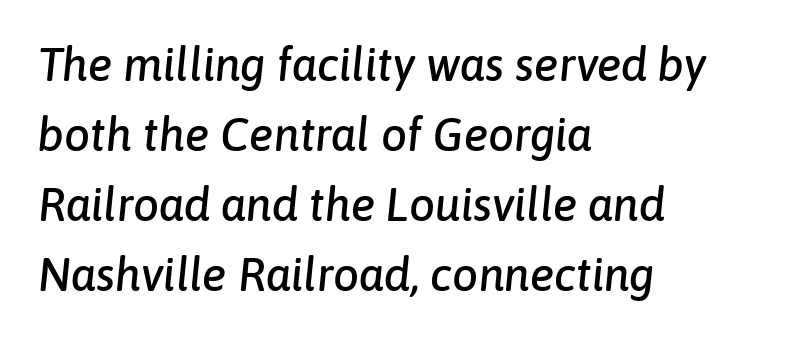
{"italic": "yes", "lean": "right", "slant_degrees": 6, "width": "normal", "stroke_contrast": "low", "x_height": "medium", "monospaced": "no", "underline": "no", "align": "left", "line_spacing": "normal", "line_spacing_ratio": 1.52, "letter_spacing": "normal", "letter_spacing_em": 0.0, "glyph_px": 46}
